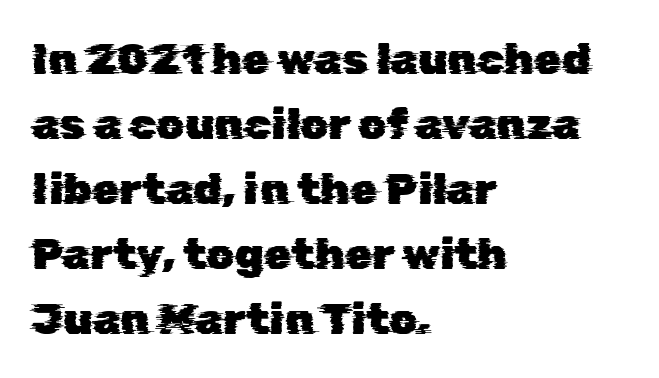
Q: Is the typeface a serif or a sans-serif typeface? A: Sans-serif.
Q: Is the text underlined? A: No.
Q: How is the paragraph aligned? A: Left-aligned.
Q: Is the spacing between letters normal or unusually wide? A: Normal.
Q: Is the spacing between lines tight, normal or loose? A: Normal.
Q: Width (condensed, normal, or wide)? A: Normal.
Q: Stroke contrast? A: Low.
Q: x-height? A: Medium.
Q: Monospaced? A: No.
